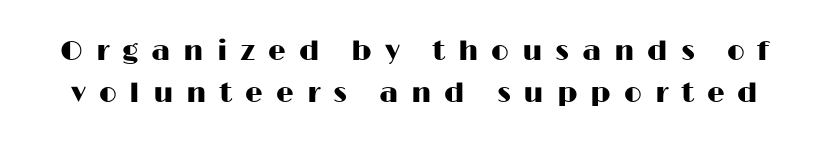
Q: Is the text italic (slanted)? A: No, it is upright.
Q: Is the typeface a serif or a sans-serif typeface? A: Sans-serif.
Q: Is the text underlined? A: No.
Q: Is the spacing between letters normal or unusually wide? A: Unusually wide.
Q: Is the spacing between lines tight, normal or loose? A: Normal.
Q: Width (condensed, normal, or wide)? A: Wide.
Q: Stroke contrast? A: High.
Q: x-height? A: Medium.
Q: Monospaced? A: No.
